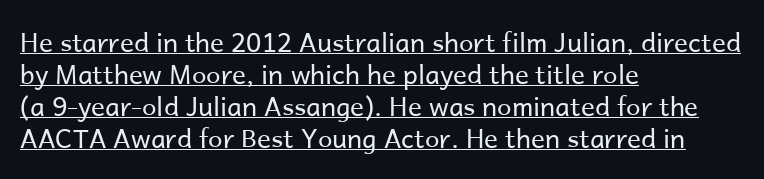
The specimen includes a rule beneath the text block's lines. Horizontally, the lines are justified to the leading edge only. How are the letters spaced? Ordinarily, with no added tracking. Letters have the restrained weight of plain body copy at most.
